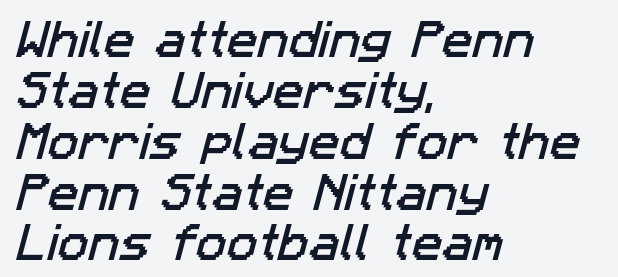
{"serif": "no", "width": "normal", "stroke_contrast": "low", "x_height": "medium", "monospaced": "no", "underline": "no", "align": "left", "line_spacing_ratio": 1.24, "letter_spacing": "normal", "letter_spacing_em": 0.0, "glyph_px": 41}
